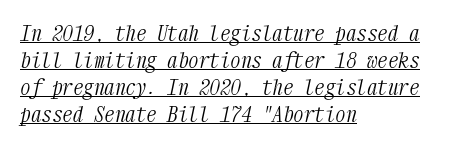
The image shows 21 px text type, italic (leaning right); set left-aligned, normal line spacing (1.28x), normal letter spacing, underlined.
